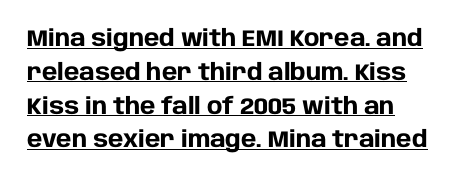
Q: Is the text bold? A: Yes.
Q: Is the text italic (slanted)? A: No, it is upright.
Q: Is the text underlined? A: Yes.
Q: Is the spacing between letters normal or unusually wide? A: Normal.
Q: Is the spacing between lines tight, normal or loose? A: Normal.
